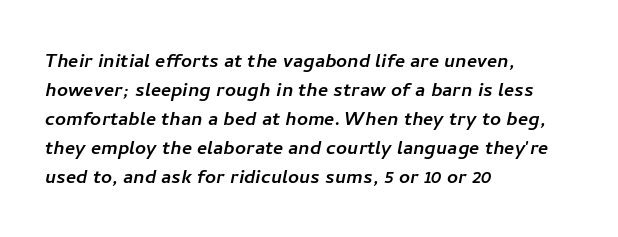
Q: Is the text underlined? A: No.
Q: How is the paragraph aligned? A: Left-aligned.
Q: Is the spacing between letters normal or unusually wide? A: Normal.
